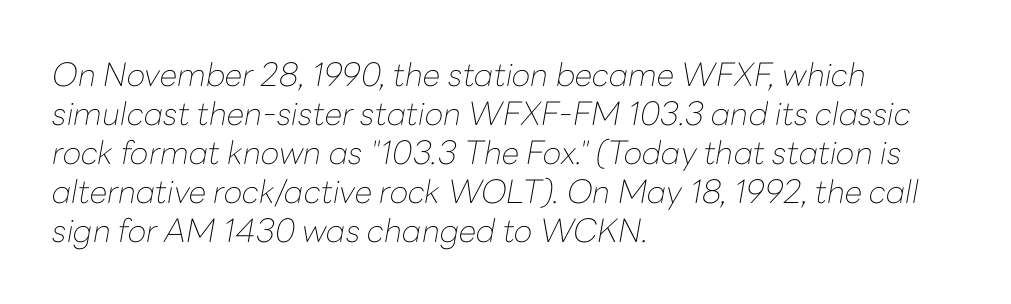
{"italic": "yes", "lean": "right", "slant_degrees": 10, "bold": "no", "weight": "thin", "width": "normal", "stroke_contrast": "low", "x_height": "medium", "monospaced": "no", "underline": "no", "align": "left", "line_spacing_ratio": 1.22, "letter_spacing": "normal", "letter_spacing_em": 0.0, "glyph_px": 32}
